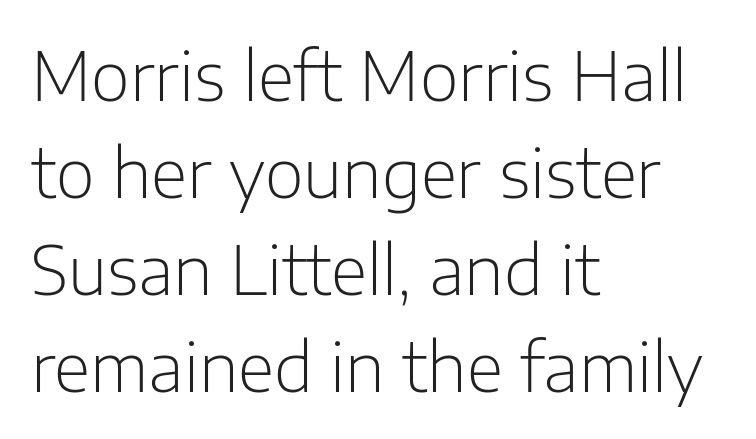
Q: Is the text bold? A: No.
Q: Is the text italic (slanted)? A: No, it is upright.
Q: Is the typeface a serif or a sans-serif typeface? A: Sans-serif.
Q: Is the text underlined? A: No.
Q: How is the paragraph aligned? A: Left-aligned.
Q: Is the spacing between letters normal or unusually wide? A: Normal.
Q: Is the spacing between lines tight, normal or loose? A: Normal.
Q: Width (condensed, normal, or wide)? A: Normal.
Q: Stroke contrast? A: Low.
Q: x-height? A: Medium.
Q: Monospaced? A: No.
